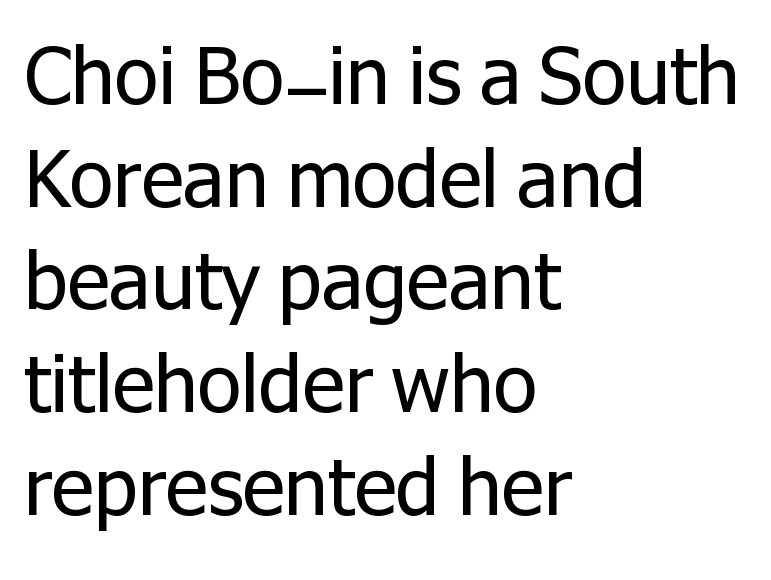
{"serif": "no", "italic": "no", "bold": "no", "weight": "regular", "width": "normal", "stroke_contrast": "low", "x_height": "medium", "monospaced": "no", "underline": "no", "align": "left", "line_spacing": "normal", "line_spacing_ratio": 1.3, "letter_spacing": "normal", "letter_spacing_em": 0.0, "glyph_px": 79}
